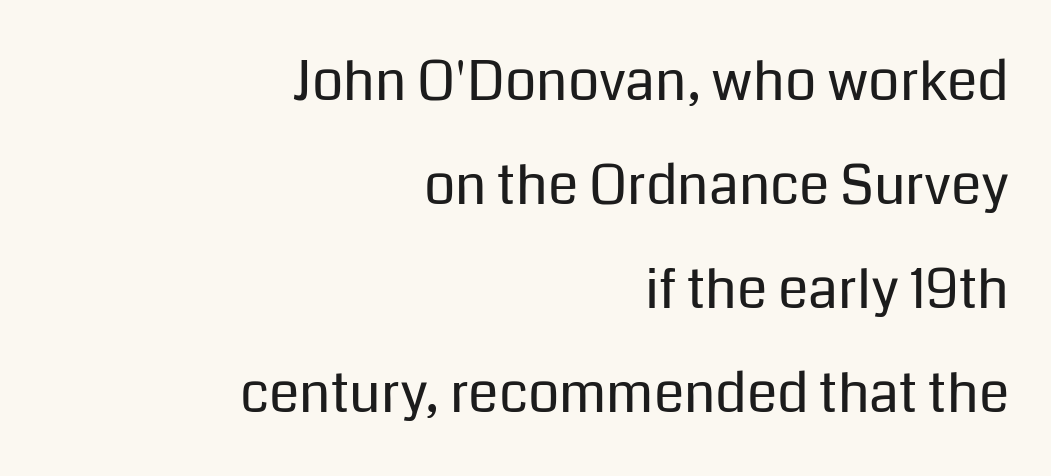
Q: Is the text bold? A: No.
Q: Is the text italic (slanted)? A: No, it is upright.
Q: Is the typeface a serif or a sans-serif typeface? A: Sans-serif.
Q: Is the text underlined? A: No.
Q: How is the paragraph aligned? A: Right-aligned.
Q: Is the spacing between letters normal or unusually wide? A: Normal.
Q: Width (condensed, normal, or wide)? A: Normal.
Q: Stroke contrast? A: Low.
Q: x-height? A: Medium.
Q: Monospaced? A: No.
